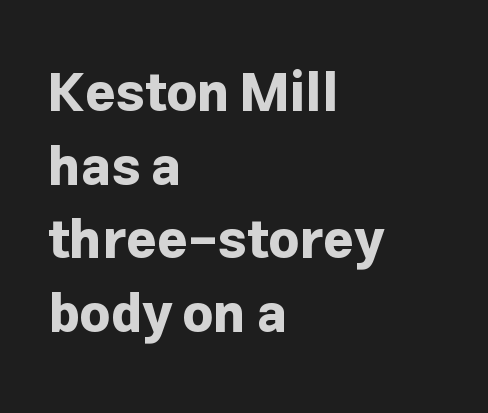
The image shows 53 px bold sans-serif type, upright; set left-aligned, normal line spacing (1.39x), normal letter spacing, not underlined; low stroke contrast and a medium x-height.
